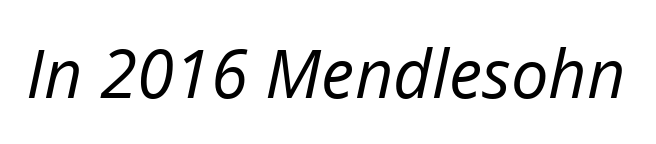
{"italic": "yes", "lean": "right", "slant_degrees": 12, "bold": "no", "weight": "regular", "width": "normal", "stroke_contrast": "low", "x_height": "medium", "monospaced": "no", "underline": "no", "letter_spacing": "normal", "letter_spacing_em": 0.0, "glyph_px": 67}
